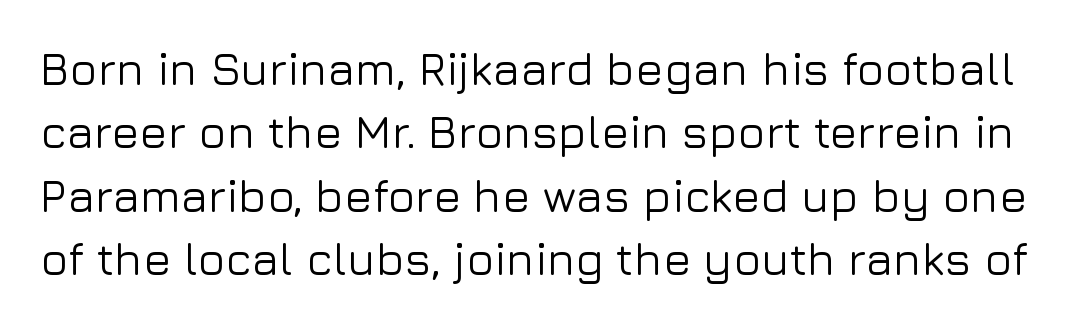
Q: Is the text italic (slanted)? A: No, it is upright.
Q: Is the typeface a serif or a sans-serif typeface? A: Sans-serif.
Q: Is the text underlined? A: No.
Q: Is the spacing between letters normal or unusually wide? A: Normal.
Q: Is the spacing between lines tight, normal or loose? A: Normal.
Q: Width (condensed, normal, or wide)? A: Normal.
Q: Stroke contrast? A: Low.
Q: x-height? A: Medium.
Q: Monospaced? A: No.
